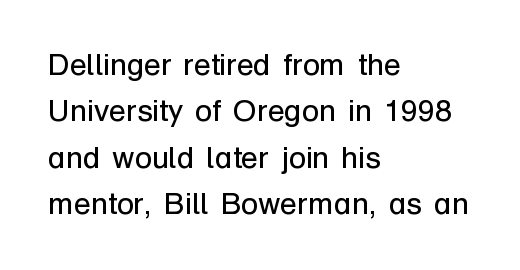
The image shows 31 px regular-weight sans-serif type, upright; set left-aligned, normal line spacing (1.5x), normal letter spacing, not underlined; low stroke contrast and a medium x-height.
